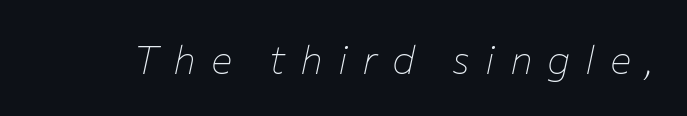
Compared with typical body copy, the letter spacing here is much looser. Plain, unruled lines of type. Italic: yes, the glyphs are oblique. These lines are rendered in a variable-pitch font.
